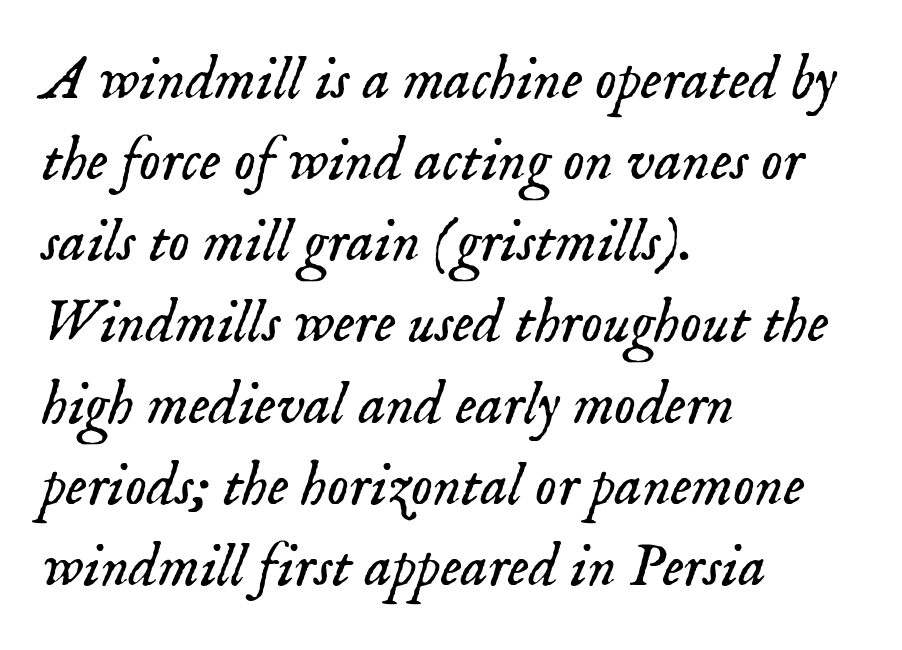
The image shows 61 px light serif type, italic (leaning right); set left-aligned, normal line spacing (1.33x), normal letter spacing, not underlined; low stroke contrast and a small x-height.
